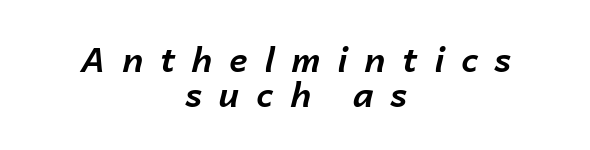
The image shows 34 px bold type, italic (leaning right); set centered, tight line spacing (1.02x), unusually wide letter spacing (+0.49 em), not underlined; low stroke contrast and a medium x-height.
